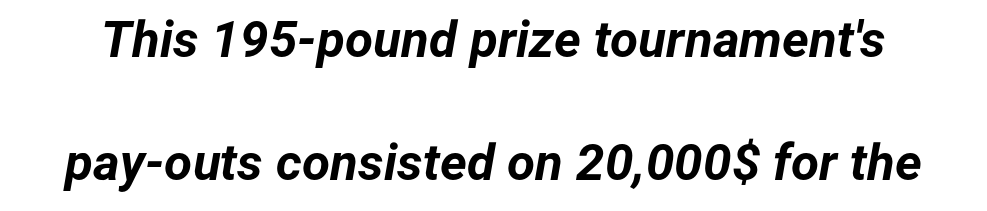
The image shows 51 px bold type, italic (leaning right); set loose line spacing (2.41x), normal letter spacing, not underlined; low stroke contrast and a medium x-height.
